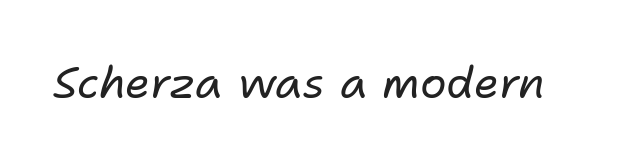
Q: Is the text bold? A: No.
Q: Is the text italic (slanted)? A: Yes, it leans right by about 11 degrees.
Q: Is the text underlined? A: No.
Q: Is the spacing between letters normal or unusually wide? A: Normal.
Q: Width (condensed, normal, or wide)? A: Normal.
Q: Stroke contrast? A: Low.
Q: x-height? A: Medium.
Q: Monospaced? A: No.
